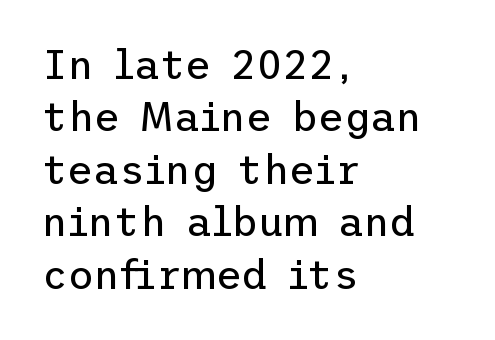
The image shows 40 px regular-weight sans-serif type, upright; set left-aligned, normal line spacing (1.31x), normal letter spacing, not underlined; low stroke contrast and a medium x-height.
